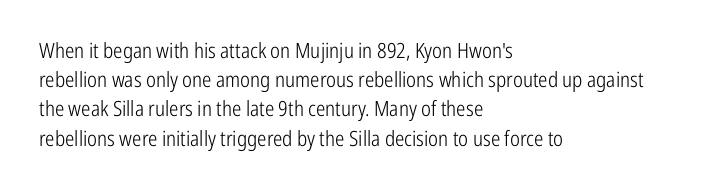
Q: Is the text bold? A: No.
Q: Is the text italic (slanted)? A: No, it is upright.
Q: Is the text underlined? A: No.
Q: How is the paragraph aligned? A: Left-aligned.
Q: Is the spacing between letters normal or unusually wide? A: Normal.
Q: Is the spacing between lines tight, normal or loose? A: Normal.
